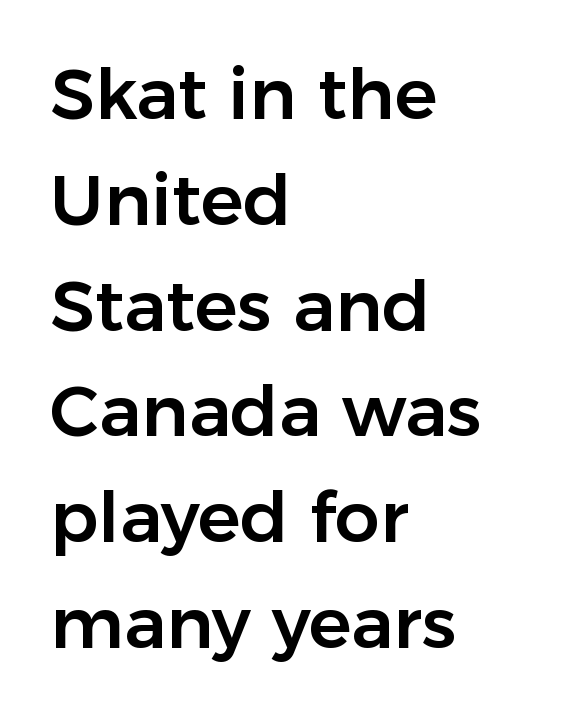
The designer went with a sans here, leaving each stem footless. Looks like regular typesetting: each glyph gets only the width it needs. These lines are set flush left with a ragged right edge. No word sits above an underline.
